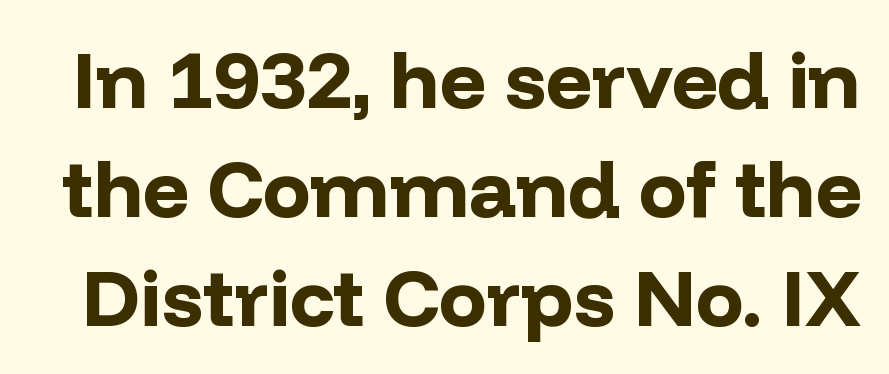
{"serif": "no", "italic": "no", "bold": "yes", "weight": "bold", "width": "normal", "stroke_contrast": "low", "x_height": "medium", "monospaced": "no", "underline": "no", "line_spacing": "normal", "line_spacing_ratio": 1.36, "letter_spacing": "normal", "letter_spacing_em": 0.0, "glyph_px": 80}
